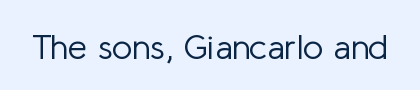
{"serif": "no", "italic": "no", "bold": "no", "weight": "light", "width": "normal", "stroke_contrast": "low", "x_height": "medium", "monospaced": "no", "underline": "no", "letter_spacing": "normal", "letter_spacing_em": 0.0, "glyph_px": 35}
